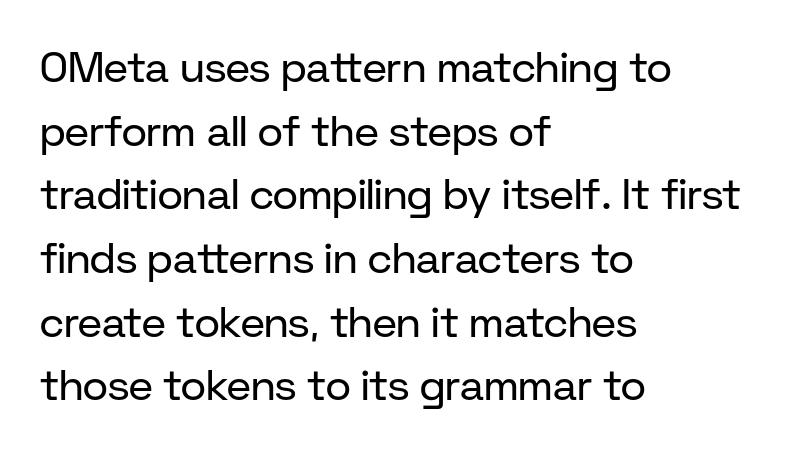
{"serif": "no", "italic": "no", "bold": "no", "weight": "regular", "width": "normal", "stroke_contrast": "low", "x_height": "medium", "monospaced": "no", "underline": "no", "align": "left", "line_spacing": "normal", "line_spacing_ratio": 1.48, "letter_spacing": "normal", "letter_spacing_em": 0.0, "glyph_px": 43}
